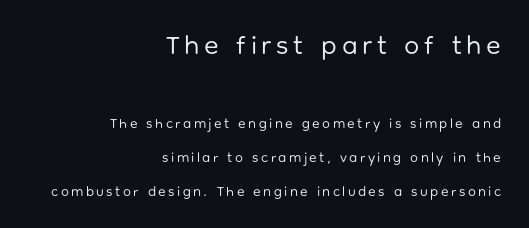
Reading down the column, the eye jumps a long way to each next line. Descenders hang freely into open space. The typesetting does not lean heavy: it is not bold. The composition opens big and finishes small. No italicization has been applied; the sample stays upright. These lines are set flush right with a ragged left edge.
